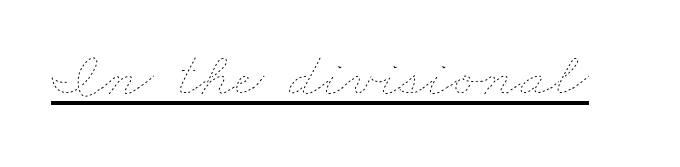
This reads as an unemphasized weight, regular at the heaviest. The letters sit at their default tracking, neither squeezed nor spread. The string is rendered with underlining switched on. A typesetter would call this proportional, since set widths differ per character.
